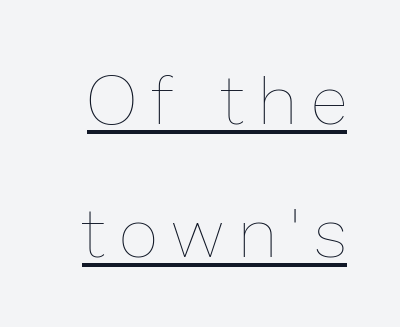
The image shows 68 px thin type, upright; set loose line spacing (1.96x), unusually wide letter spacing (+0.23 em), underlined; low stroke contrast and a medium x-height.
